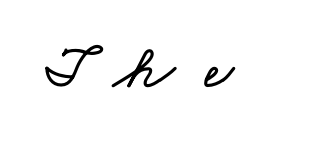
{"width": "wide", "stroke_contrast": "low", "x_height": "small", "monospaced": "no", "underline": "no", "letter_spacing": "wide", "letter_spacing_em": 0.48, "glyph_px": 63}
